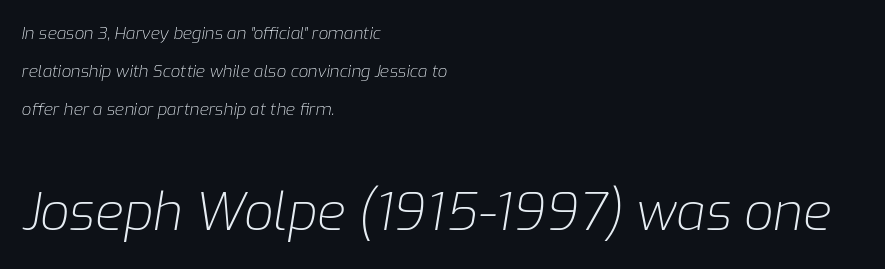
Q: Is the text bold? A: No.
Q: Is the text italic (slanted)? A: Yes, it leans right by about 9 degrees.
Q: Is the text underlined? A: No.
Q: How is the paragraph aligned? A: Left-aligned.
Q: Is the spacing between letters normal or unusually wide? A: Normal.
Q: Is the spacing between lines tight, normal or loose? A: Loose.
Q: Which block of text is set in a larger size, the first (top) or the second (bottom)? A: The second (bottom) one.
Q: Width (condensed, normal, or wide)? A: Normal.
Q: Stroke contrast? A: Low.
Q: x-height? A: Medium.
Q: Monospaced? A: No.
